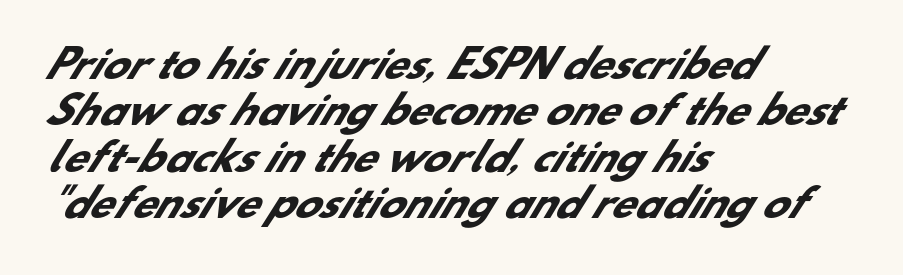
{"serif": "no", "bold": "yes", "weight": "heavy", "width": "normal", "stroke_contrast": "low", "x_height": "small", "monospaced": "no", "underline": "no", "align": "left", "line_spacing_ratio": 1.22, "letter_spacing": "normal", "letter_spacing_em": 0.0, "glyph_px": 38}
